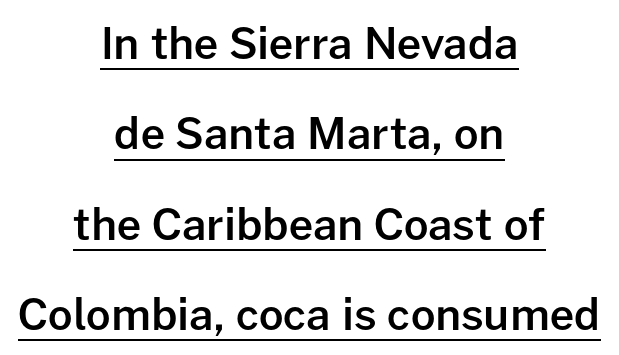
Vertical spacing — loose. In terms of letterform style, serifs are entirely absent. The font is running at a semibold setting, under full bold. Italic: no, the glyphs are upright roman. The letters sit at their default tracking, neither squeezed nor spread.
